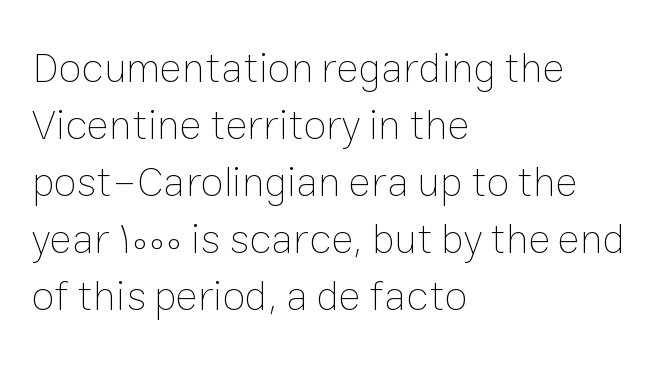
The line texture is even and compact thanks to regular tracking. This sample uses an upright cut, with every glyph sitting square on the baseline. Short and long lines alike share a common starting point at left. Quick note: interline space is typical. A typesetter would call this proportional, since set widths differ per character. The glyphs are unaccompanied by any horizontal stroke below them.
